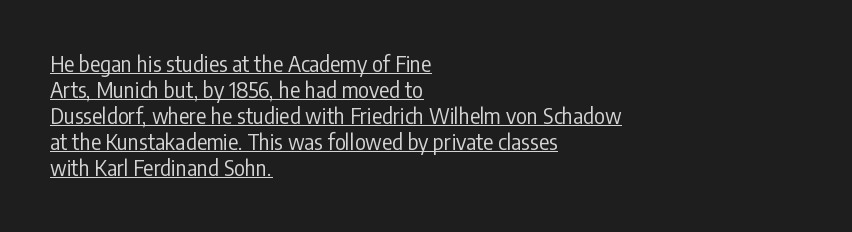
The image shows 21 px text type, upright; set left-aligned, line spacing 1.24x, normal letter spacing, underlined.
